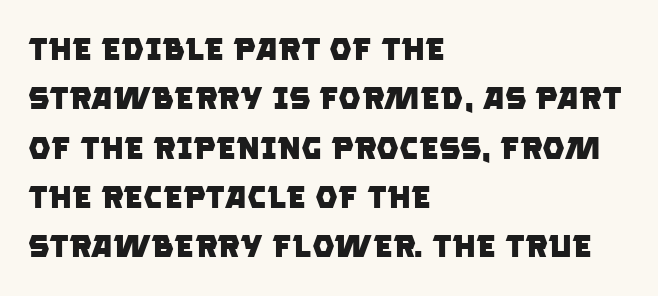
The image shows 32 px heavy sans-serif type; set left-aligned, normal line spacing (1.54x), normal letter spacing, not underlined; low stroke contrast and a large x-height.
